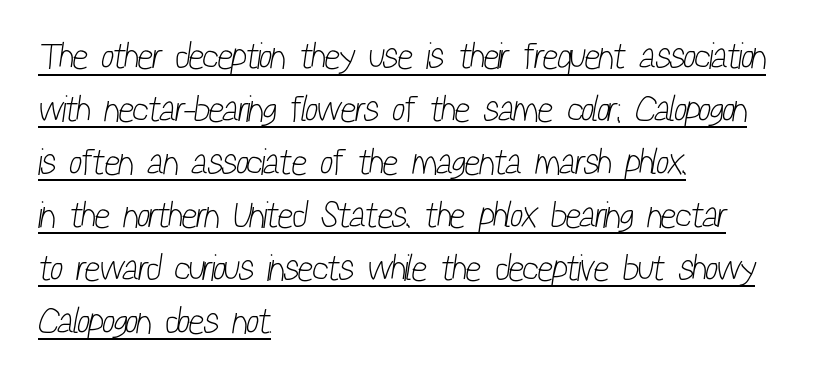
Q: Is the text bold? A: No.
Q: Is the typeface a serif or a sans-serif typeface? A: Sans-serif.
Q: Is the text underlined? A: Yes.
Q: How is the paragraph aligned? A: Left-aligned.
Q: Is the spacing between letters normal or unusually wide? A: Normal.
Q: Is the spacing between lines tight, normal or loose? A: Normal.
Q: Width (condensed, normal, or wide)? A: Condensed.
Q: Stroke contrast? A: Low.
Q: x-height? A: Medium.
Q: Monospaced? A: No.
